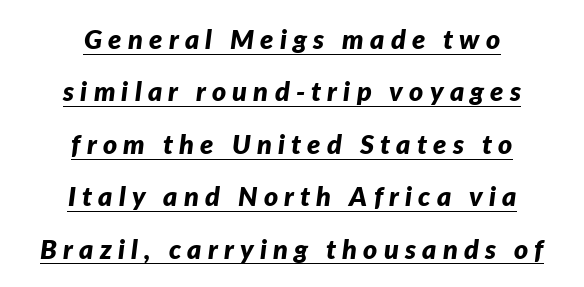
{"italic": "yes", "lean": "right", "slant_degrees": 7, "bold": "yes", "underline": "yes", "align": "center", "line_spacing": "loose", "line_spacing_ratio": 1.94, "letter_spacing": "wide", "letter_spacing_em": 0.23, "glyph_px": 27}
